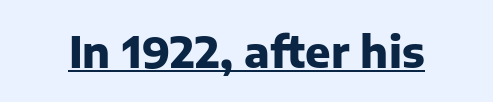
Q: Is the text bold? A: Yes.
Q: Is the text italic (slanted)? A: No, it is upright.
Q: Is the typeface a serif or a sans-serif typeface? A: Sans-serif.
Q: Is the text underlined? A: Yes.
Q: Is the spacing between letters normal or unusually wide? A: Normal.
Q: Width (condensed, normal, or wide)? A: Normal.
Q: Stroke contrast? A: Low.
Q: x-height? A: Medium.
Q: Monospaced? A: No.
